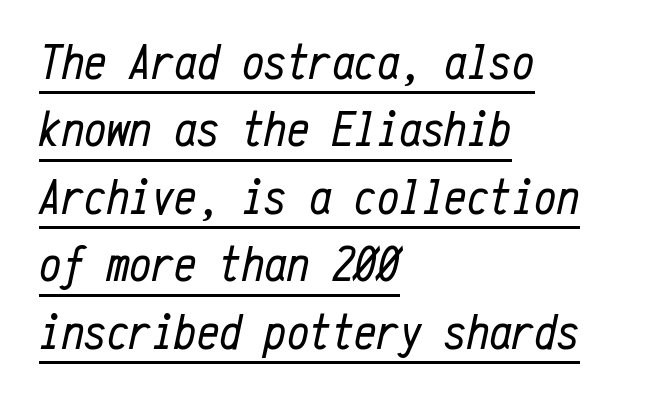
Q: Is the text bold? A: No.
Q: Is the text italic (slanted)? A: Yes, it leans right by about 12 degrees.
Q: Is the text underlined? A: Yes.
Q: How is the paragraph aligned? A: Left-aligned.
Q: Is the spacing between letters normal or unusually wide? A: Normal.
Q: Is the spacing between lines tight, normal or loose? A: Normal.
Q: Width (condensed, normal, or wide)? A: Condensed.
Q: Stroke contrast? A: Low.
Q: x-height? A: Medium.
Q: Monospaced? A: Yes.
